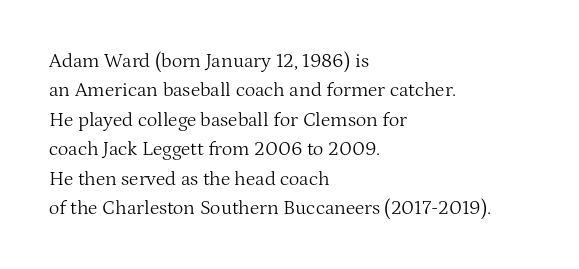
The image shows 20 px text type, upright; set left-aligned, normal line spacing (1.47x), normal letter spacing, not underlined.
